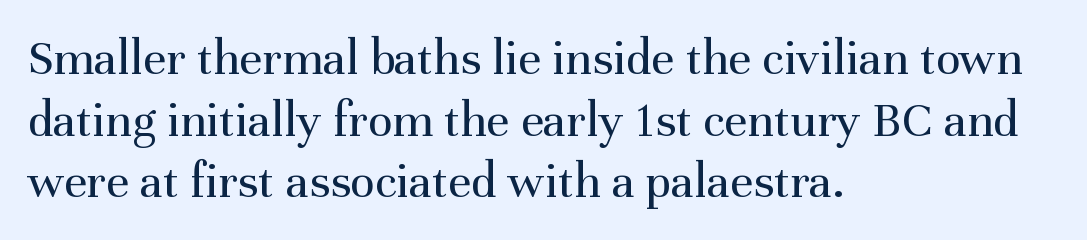
Q: Is the text bold? A: No.
Q: Is the text italic (slanted)? A: No, it is upright.
Q: Is the typeface a serif or a sans-serif typeface? A: Serif.
Q: Is the text underlined? A: No.
Q: How is the paragraph aligned? A: Left-aligned.
Q: Is the spacing between letters normal or unusually wide? A: Normal.
Q: Width (condensed, normal, or wide)? A: Normal.
Q: Stroke contrast? A: Medium.
Q: x-height? A: Medium.
Q: Monospaced? A: No.
